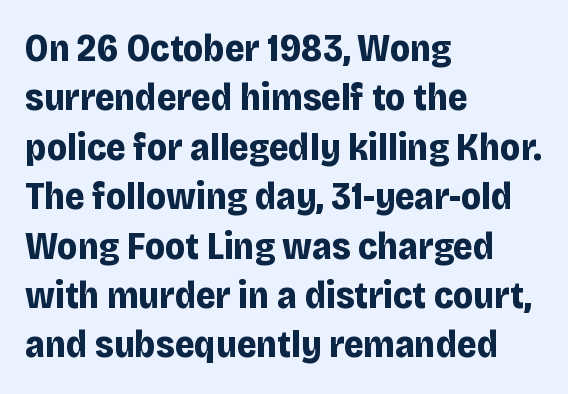
{"serif": "no", "italic": "no", "bold": "yes", "weight": "bold", "width": "normal", "stroke_contrast": "low", "x_height": "large", "monospaced": "no", "underline": "no", "align": "left", "line_spacing": "normal", "line_spacing_ratio": 1.3, "letter_spacing": "normal", "letter_spacing_em": 0.0, "glyph_px": 38}
